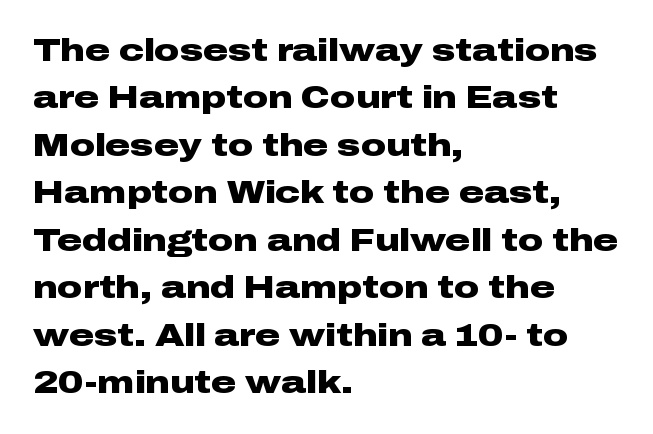
Varying glyph widths throughout — classic text-font behaviour. Anything drawn beneath the words? Only blank space. Casual observation: everything's shoved over to the left. The line texture is even and compact thanks to regular tracking. Unlike a traditional serif, this face leaves its strokes unadorned.
